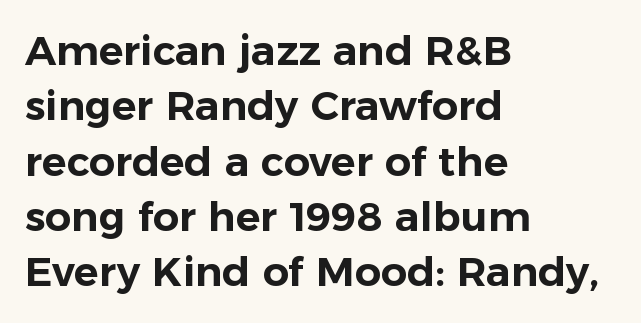
You could call the tracking neutral — neither tight nor loose. Proportional: the letters do not fall into vertical columns. The rendering uses a moderate line-height, typical for paragraphs. Where is the straight margin? On the left. Italic: no, the glyphs are upright roman.
